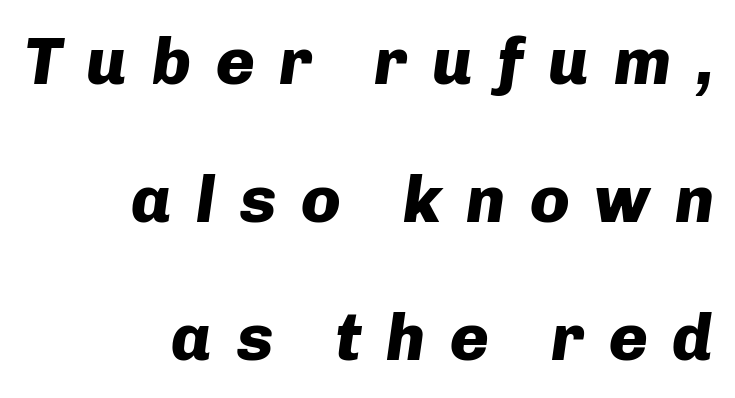
{"italic": "yes", "lean": "right", "slant_degrees": 8, "bold": "yes", "weight": "heavy", "width": "normal", "stroke_contrast": "low", "x_height": "medium", "monospaced": "no", "underline": "no", "align": "right", "line_spacing": "loose", "line_spacing_ratio": 2.09, "letter_spacing": "wide", "letter_spacing_em": 0.37, "glyph_px": 66}
